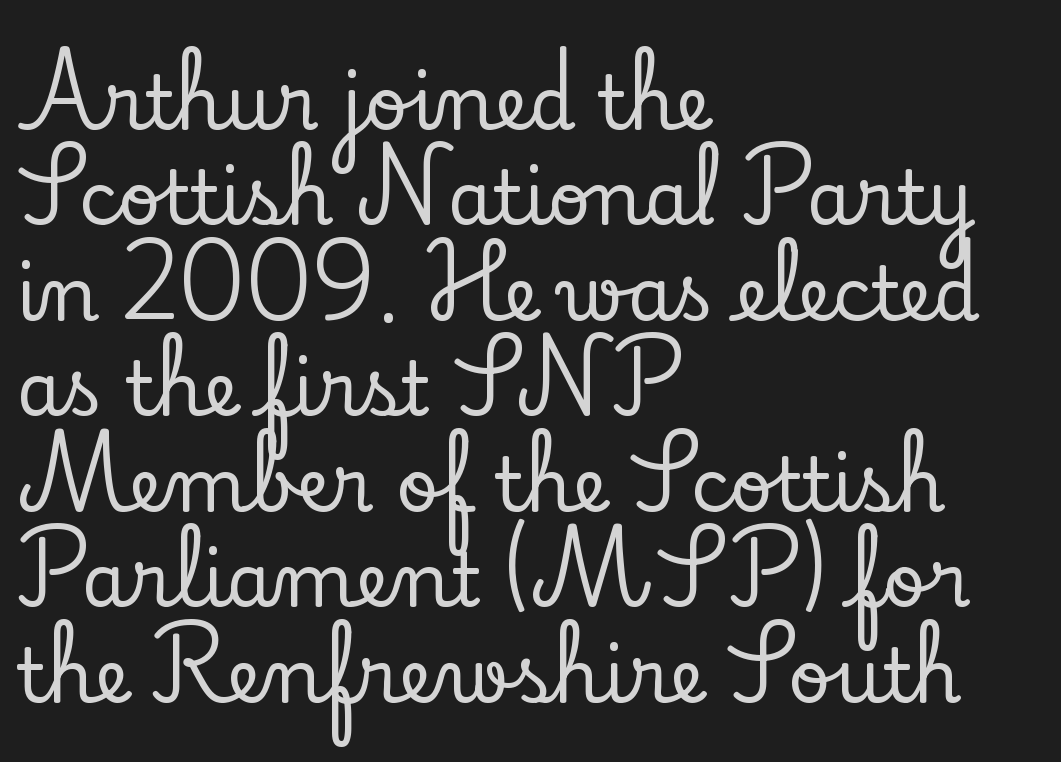
{"serif": "yes", "italic": "no", "width": "normal", "stroke_contrast": "low", "x_height": "small", "monospaced": "no", "underline": "no", "align": "left", "line_spacing": "normal", "line_spacing_ratio": 1.29, "letter_spacing": "normal", "letter_spacing_em": 0.0, "glyph_px": 74}
